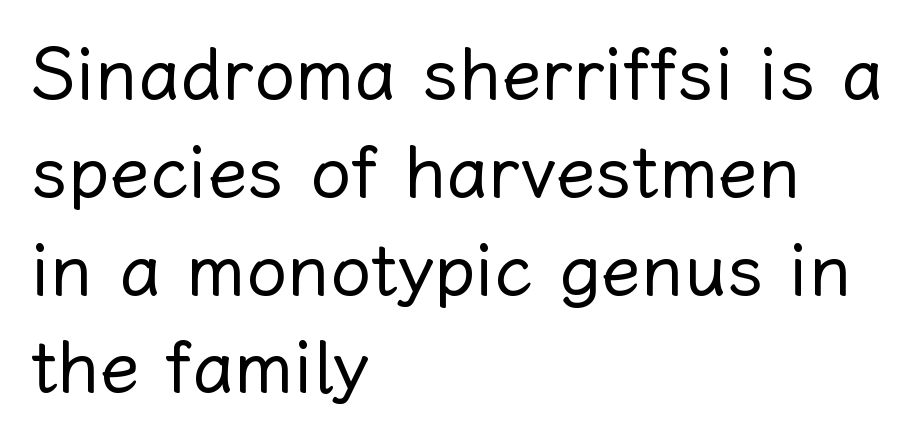
The image shows 73 px regular-weight type, upright; set left-aligned, normal line spacing (1.34x), normal letter spacing, not underlined; low stroke contrast and a medium x-height.
